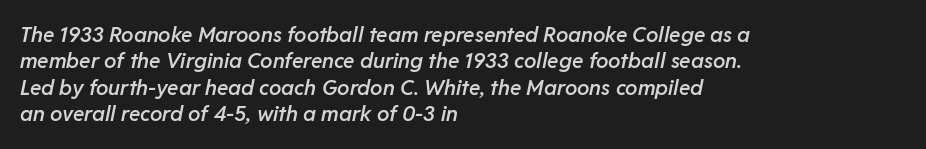
Q: Is the text bold? A: Semi-bold.
Q: Is the text italic (slanted)? A: Yes, it leans right by about 11 degrees.
Q: Is the text underlined? A: No.
Q: How is the paragraph aligned? A: Left-aligned.
Q: Is the spacing between letters normal or unusually wide? A: Normal.
Q: Is the spacing between lines tight, normal or loose? A: Normal.
